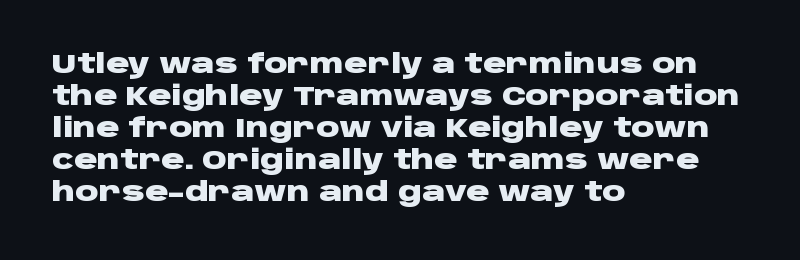
The image shows 26 px bold type, upright; set left-aligned, line spacing 1.23x, normal letter spacing, not underlined.
